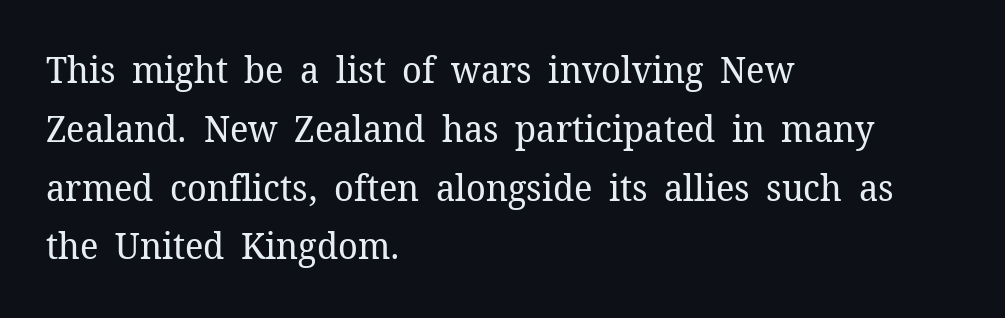
{"serif": "yes", "italic": "no", "bold": "no", "weight": "regular", "width": "normal", "stroke_contrast": "low", "x_height": "medium", "monospaced": "no", "underline": "no", "align": "left", "line_spacing": "normal", "line_spacing_ratio": 1.59, "letter_spacing": "normal", "letter_spacing_em": 0.0, "glyph_px": 37}
